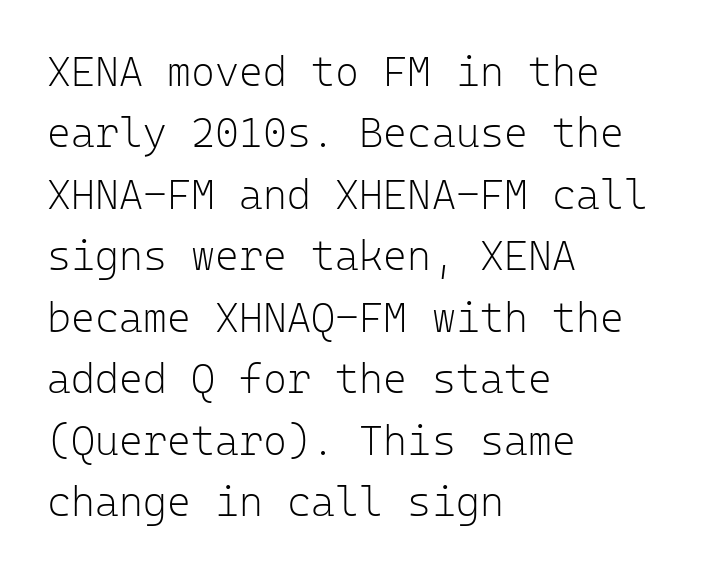
Q: Is the text bold? A: No.
Q: Is the text italic (slanted)? A: No, it is upright.
Q: Is the typeface a serif or a sans-serif typeface? A: Sans-serif.
Q: Is the text underlined? A: No.
Q: How is the paragraph aligned? A: Left-aligned.
Q: Is the spacing between letters normal or unusually wide? A: Normal.
Q: Is the spacing between lines tight, normal or loose? A: Normal.
Q: Width (condensed, normal, or wide)? A: Normal.
Q: Stroke contrast? A: Low.
Q: x-height? A: Medium.
Q: Monospaced? A: Yes.
